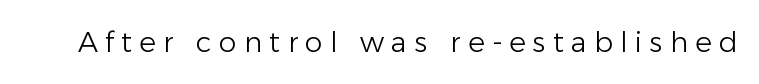
The image shows 28 px light sans-serif type, upright; set unusually wide letter spacing (+0.26 em), not underlined; low stroke contrast and a medium x-height.
